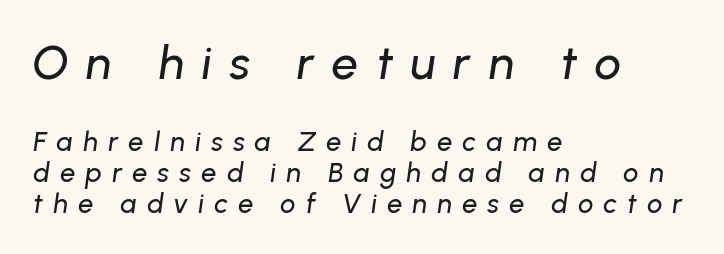
The image shows 47 px text type, italic (leaning right); set left-aligned, tight line spacing (1.14x), unusually wide letter spacing (+0.38 em), not underlined; the first (top) block is 1.74x larger; low stroke contrast and a medium x-height.
